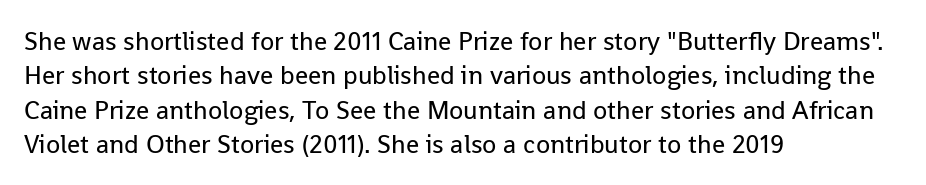
{"italic": "no", "bold": "no", "underline": "no", "align": "left", "line_spacing": "normal", "line_spacing_ratio": 1.32, "letter_spacing": "normal", "letter_spacing_em": 0.0, "glyph_px": 26}
